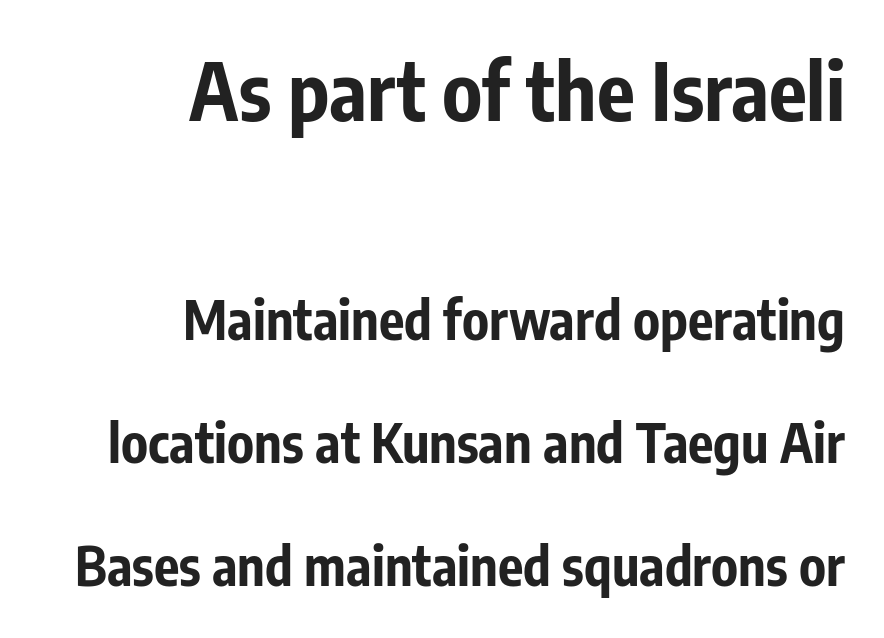
The image shows 79 px bold, condensed sans-serif type, upright; set right-aligned, loose line spacing (2.32x), normal letter spacing, not underlined; the first (top) block is 1.49x larger; low stroke contrast and a medium x-height.
